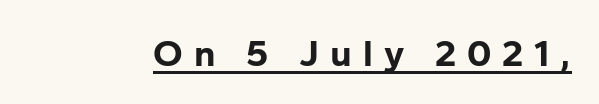
Summary of weight: heavy, a full bold. This rendering widens character spacing well past its baseline value. Each letter's strokes conclude bluntly, with no projecting serifs. Think of a printed novel: that variable character pitch is what you see here. A continuous stroke trails under the words, as in a hyperlink. The lettering holds an erect, upright posture throughout.
